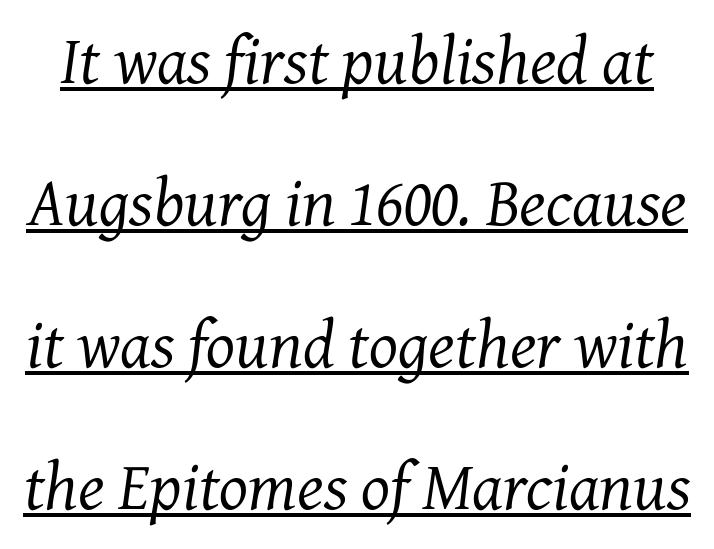
Q: Is the text bold? A: No.
Q: Is the text italic (slanted)? A: Yes, it leans right by about 7 degrees.
Q: Is the typeface a serif or a sans-serif typeface? A: Serif.
Q: Is the text underlined? A: Yes.
Q: Is the spacing between letters normal or unusually wide? A: Normal.
Q: Is the spacing between lines tight, normal or loose? A: Loose.
Q: Width (condensed, normal, or wide)? A: Normal.
Q: Stroke contrast? A: Medium.
Q: x-height? A: Medium.
Q: Monospaced? A: No.
